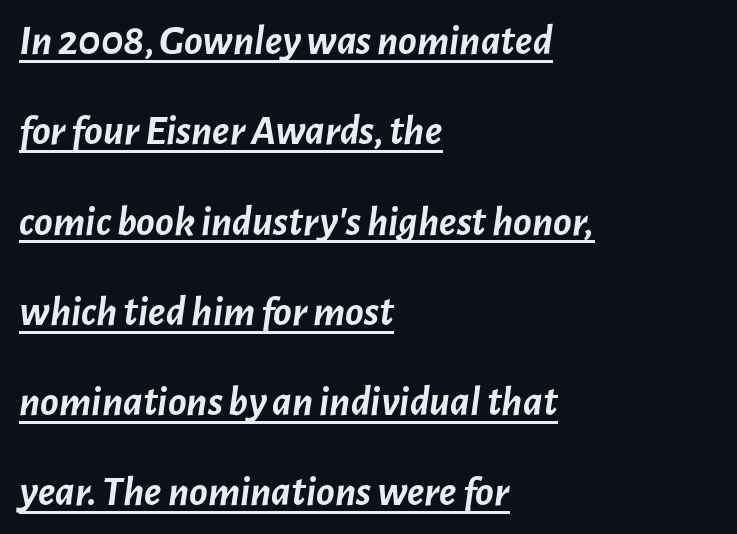
Q: Is the text bold? A: Yes.
Q: Is the text italic (slanted)? A: Yes, it leans right by about 7 degrees.
Q: Is the text underlined? A: Yes.
Q: How is the paragraph aligned? A: Left-aligned.
Q: Is the spacing between letters normal or unusually wide? A: Normal.
Q: Is the spacing between lines tight, normal or loose? A: Loose.
Q: Width (condensed, normal, or wide)? A: Normal.
Q: Stroke contrast? A: Low.
Q: x-height? A: Medium.
Q: Monospaced? A: No.
